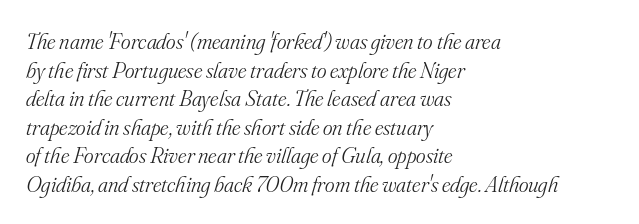
The image shows 23 px text type, italic (leaning right); set left-aligned, line spacing 1.24x, normal letter spacing, not underlined.
